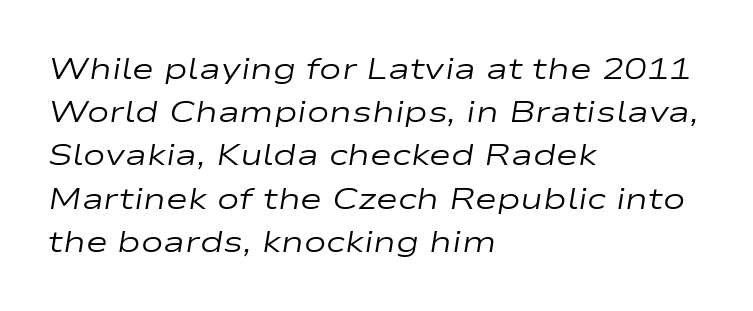
{"italic": "yes", "lean": "right", "slant_degrees": 9, "bold": "no", "weight": "regular", "width": "wide", "stroke_contrast": "low", "x_height": "medium", "monospaced": "no", "underline": "no", "align": "left", "line_spacing": "normal", "line_spacing_ratio": 1.44, "letter_spacing": "normal", "letter_spacing_em": 0.0, "glyph_px": 30}
